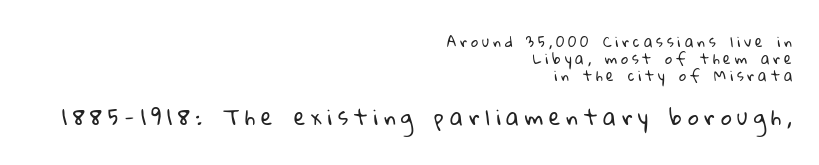
{"bold": "no", "underline": "no", "align": "right", "line_spacing_ratio": 1.21, "letter_spacing": "wide", "letter_spacing_em": 0.28, "larger_block": "second", "size_ratio": 1.5, "glyph_px": 21}
